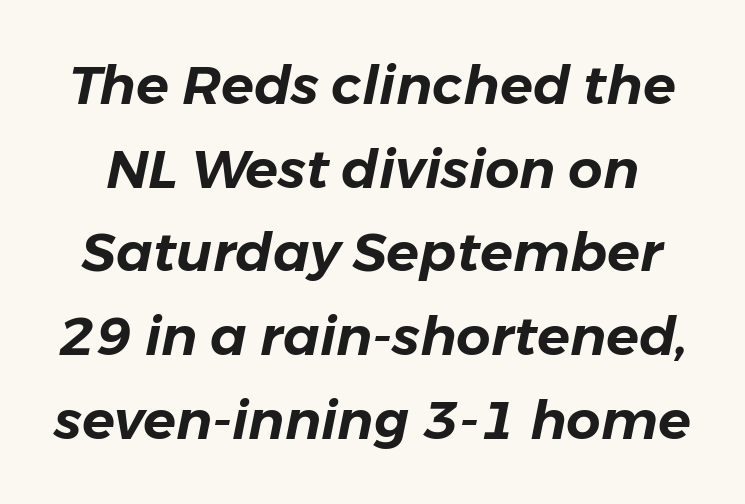
The image shows 54 px text type, italic (leaning right); set normal line spacing (1.55x), normal letter spacing, not underlined; low stroke contrast and a medium x-height.
